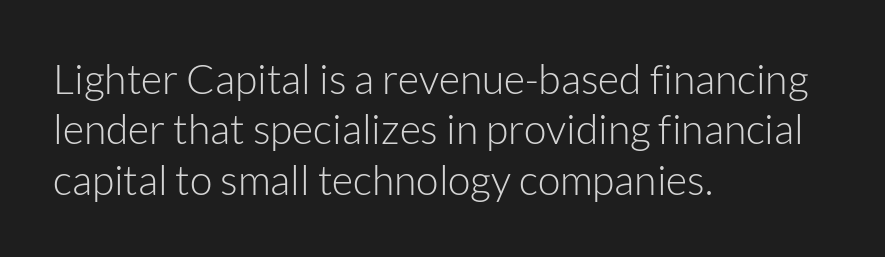
{"serif": "no", "italic": "no", "bold": "no", "weight": "light", "width": "normal", "stroke_contrast": "low", "x_height": "medium", "monospaced": "no", "underline": "no", "align": "left", "line_spacing_ratio": 1.23, "letter_spacing": "normal", "letter_spacing_em": 0.0, "glyph_px": 41}
